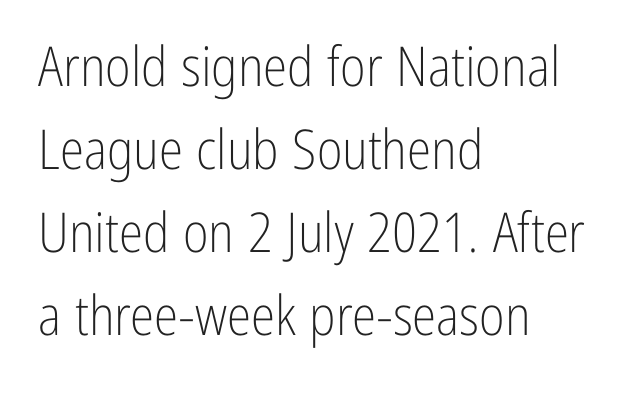
Q: Is the text bold? A: No.
Q: Is the text italic (slanted)? A: No, it is upright.
Q: Is the typeface a serif or a sans-serif typeface? A: Sans-serif.
Q: Is the text underlined? A: No.
Q: How is the paragraph aligned? A: Left-aligned.
Q: Is the spacing between letters normal or unusually wide? A: Normal.
Q: Is the spacing between lines tight, normal or loose? A: Normal.
Q: Width (condensed, normal, or wide)? A: Condensed.
Q: Stroke contrast? A: Low.
Q: x-height? A: Medium.
Q: Monospaced? A: No.
